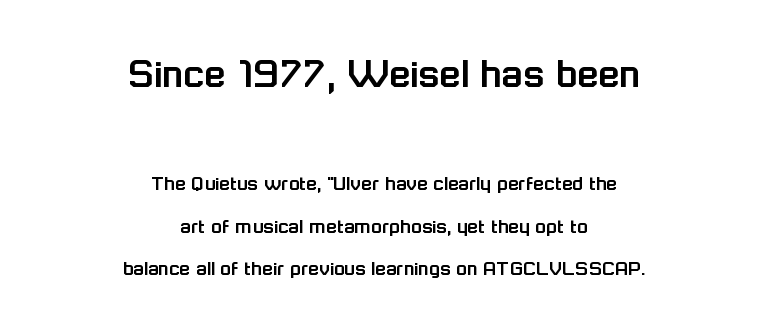
The image shows 44 px sans-serif type, upright; set centered, loose line spacing (1.93x), normal letter spacing, not underlined; the first (top) block is 2.0x larger; low stroke contrast and a medium x-height.
